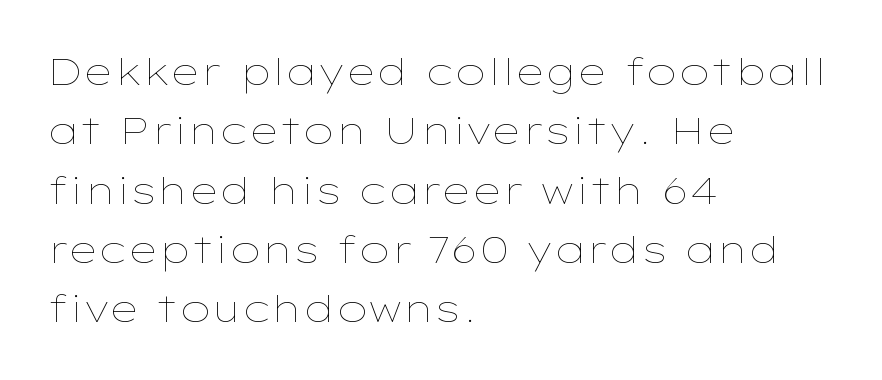
Each line starts at the same left margin while the right side varies. This sample has the flowing, uneven cadence of proportional lettering. Check the space under the baseline: it is left empty. Style check: upright.
